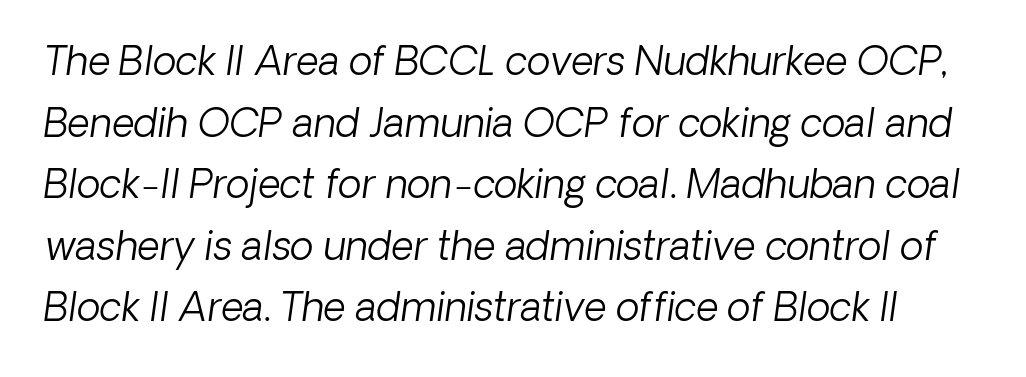
Is the letter spacing exaggerated? No — it looks like the ordinary default. Looks like regular typesetting: each glyph gets only the width it needs. Regular leading. This is oblique type, the kind used for emphasis or titles. Underline: absent.
